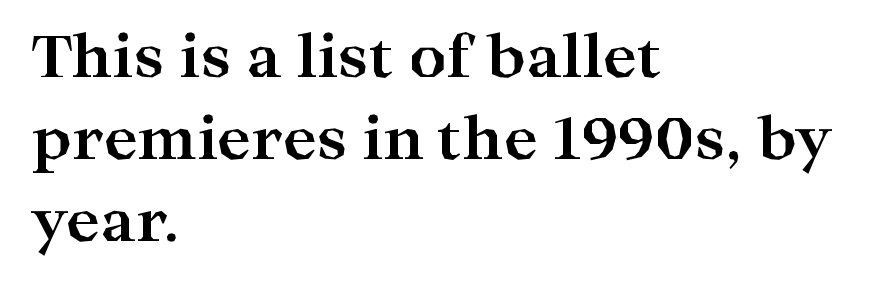
Q: Is the text bold? A: Yes.
Q: Is the text italic (slanted)? A: No, it is upright.
Q: Is the typeface a serif or a sans-serif typeface? A: Serif.
Q: Is the text underlined? A: No.
Q: How is the paragraph aligned? A: Left-aligned.
Q: Is the spacing between letters normal or unusually wide? A: Normal.
Q: Is the spacing between lines tight, normal or loose? A: Normal.
Q: Width (condensed, normal, or wide)? A: Wide.
Q: Stroke contrast? A: High.
Q: x-height? A: Medium.
Q: Monospaced? A: No.
